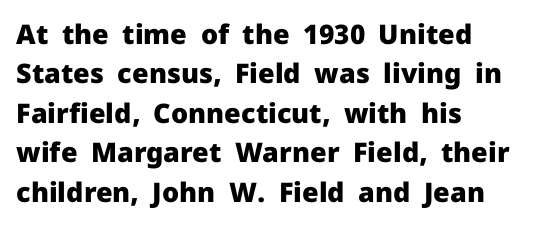
Q: Is the text bold? A: Yes.
Q: Is the text italic (slanted)? A: No, it is upright.
Q: Is the text underlined? A: No.
Q: How is the paragraph aligned? A: Left-aligned.
Q: Is the spacing between letters normal or unusually wide? A: Normal.
Q: Is the spacing between lines tight, normal or loose? A: Normal.
